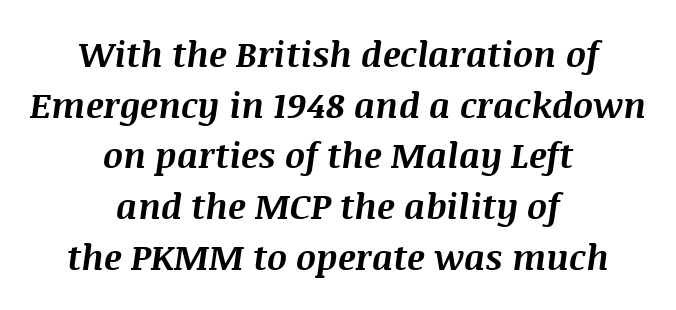
Summary of weight: heavy, a full bold. The letters advance in unequal steps, a hallmark of proportional type. Rows of type keep a routine distance in the vertical direction. Short and long lines alike share a common midpoint. The string is rendered with underlining switched off.
